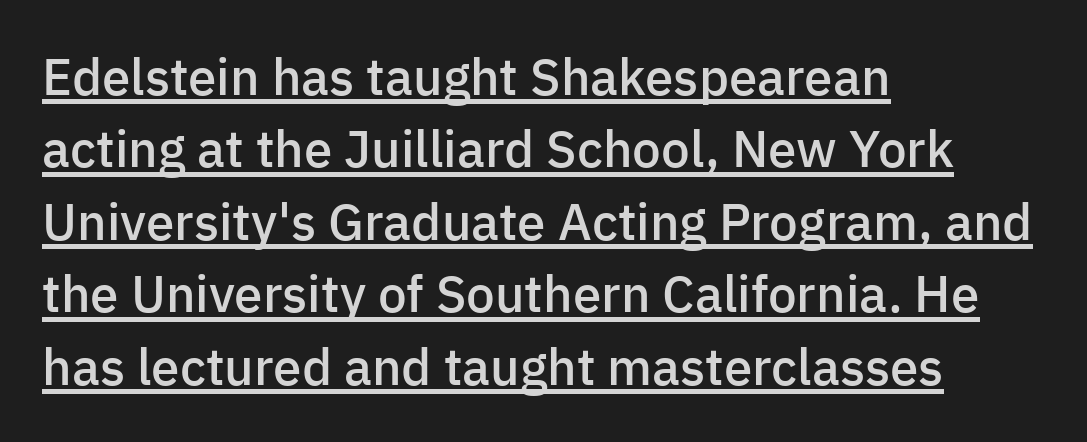
Q: Is the text bold? A: Semi-bold.
Q: Is the text italic (slanted)? A: No, it is upright.
Q: Is the typeface a serif or a sans-serif typeface? A: Sans-serif.
Q: Is the text underlined? A: Yes.
Q: How is the paragraph aligned? A: Left-aligned.
Q: Is the spacing between letters normal or unusually wide? A: Normal.
Q: Is the spacing between lines tight, normal or loose? A: Normal.
Q: Width (condensed, normal, or wide)? A: Normal.
Q: Stroke contrast? A: Low.
Q: x-height? A: Medium.
Q: Monospaced? A: No.
